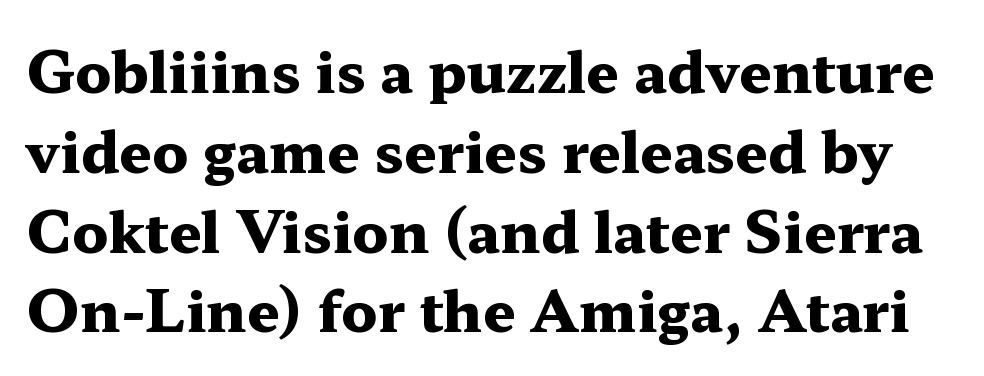
Every character sits straight up, as roman type does. Each new line begins a customary step beneath the previous one. The face used here is proportionally spaced, like ordinary book or web type. The type is set solid horizontally, with unmodified tracking.
